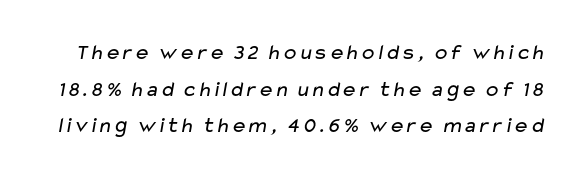
{"bold": "no", "underline": "no", "line_spacing": "normal", "line_spacing_ratio": 1.67, "letter_spacing": "normal", "letter_spacing_em": 0.0, "glyph_px": 22}
